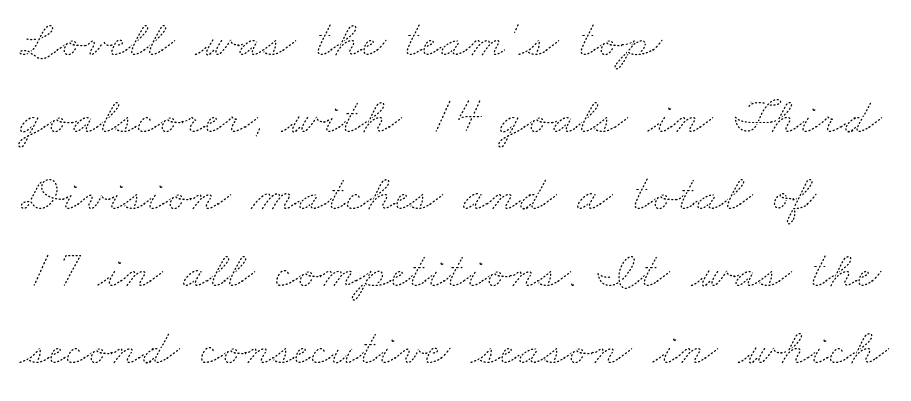
{"bold": "no", "weight": "thin", "width": "wide", "stroke_contrast": "medium", "x_height": "small", "monospaced": "no", "underline": "no", "align": "left", "line_spacing": "normal", "line_spacing_ratio": 1.48, "letter_spacing": "normal", "letter_spacing_em": 0.0, "glyph_px": 52}
